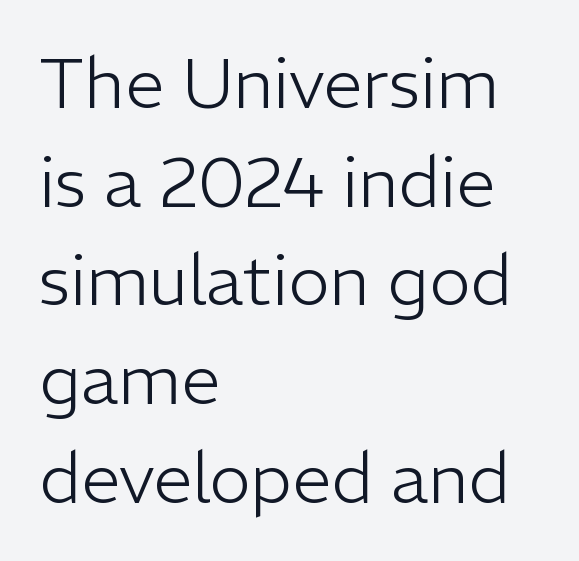
{"serif": "no", "italic": "no", "bold": "no", "weight": "light", "width": "normal", "stroke_contrast": "low", "x_height": "medium", "monospaced": "no", "underline": "no", "align": "left", "line_spacing": "normal", "line_spacing_ratio": 1.41, "letter_spacing": "normal", "letter_spacing_em": 0.0, "glyph_px": 70}
